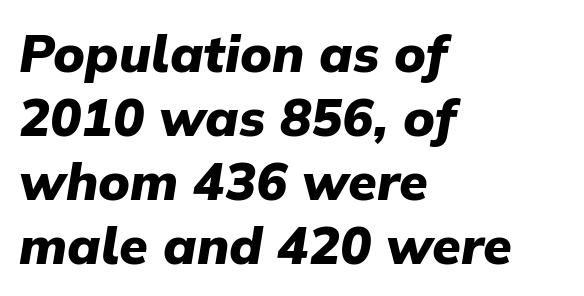
{"italic": "yes", "lean": "right", "slant_degrees": 9, "bold": "yes", "weight": "heavy", "width": "normal", "stroke_contrast": "low", "x_height": "medium", "monospaced": "no", "underline": "no", "align": "left", "line_spacing_ratio": 1.23, "letter_spacing": "normal", "letter_spacing_em": 0.0, "glyph_px": 52}
